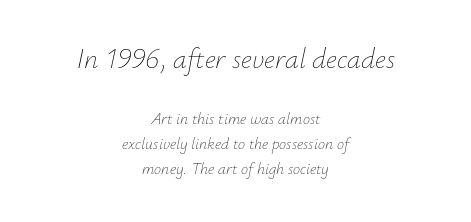
Q: Is the text bold? A: No.
Q: Is the text italic (slanted)? A: Yes, it leans right by about 12 degrees.
Q: Is the text underlined? A: No.
Q: How is the paragraph aligned? A: Centered.
Q: Is the spacing between letters normal or unusually wide? A: Normal.
Q: Is the spacing between lines tight, normal or loose? A: Normal.
Q: Which block of text is set in a larger size, the first (top) or the second (bottom)? A: The first (top) one.
Q: Width (condensed, normal, or wide)? A: Normal.
Q: Stroke contrast? A: Low.
Q: x-height? A: Small.
Q: Monospaced? A: No.
